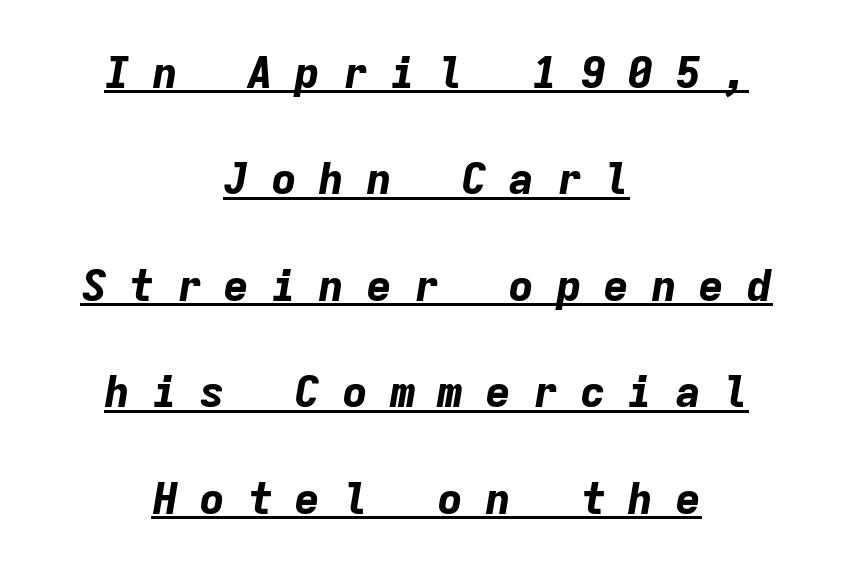
Does the weight exceed regular? Yes, all the way to bold. The string is rendered with underlining switched on. What stands out about the letter spacing? Its width — letters are far apart. Layout note: lines centered. A typesetter would call this leading open, well beyond the default.
